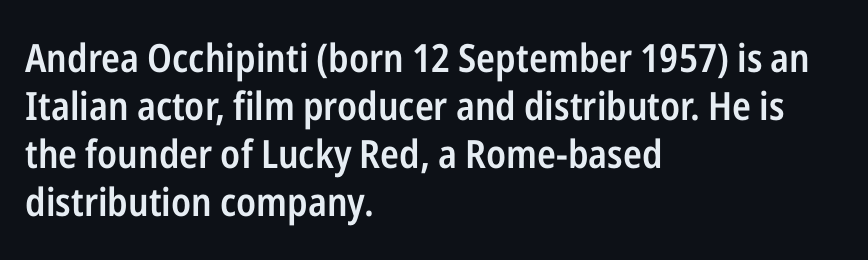
The image shows 39 px semibold, condensed sans-serif type, upright; set left-aligned, line spacing 1.23x, normal letter spacing, not underlined; low stroke contrast and a medium x-height.
